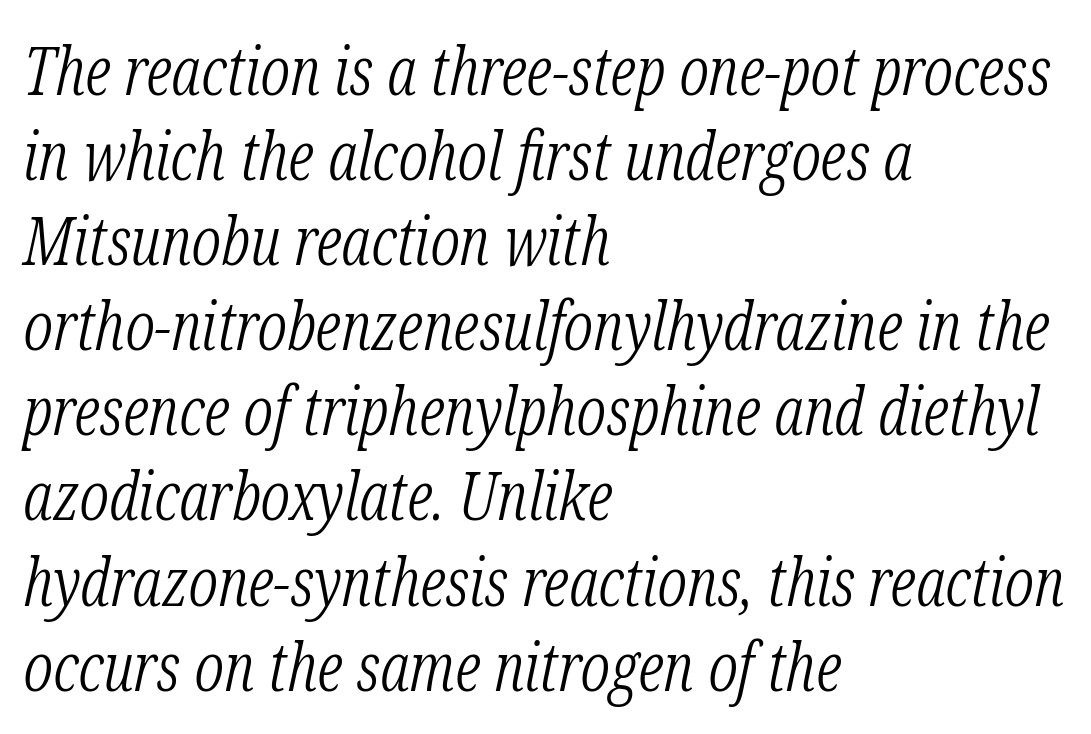
Q: Is the text bold? A: No.
Q: Is the text italic (slanted)? A: Yes, it leans right by about 12 degrees.
Q: Is the typeface a serif or a sans-serif typeface? A: Serif.
Q: Is the text underlined? A: No.
Q: How is the paragraph aligned? A: Left-aligned.
Q: Is the spacing between letters normal or unusually wide? A: Normal.
Q: Is the spacing between lines tight, normal or loose? A: Normal.
Q: Width (condensed, normal, or wide)? A: Condensed.
Q: Stroke contrast? A: Low.
Q: x-height? A: Medium.
Q: Monospaced? A: No.
